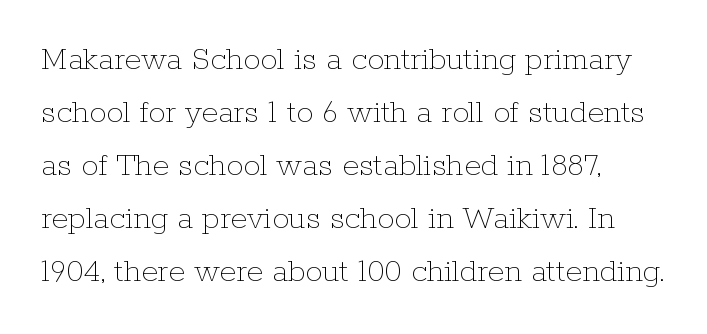
The axis of the letterforms is exactly vertical. Nothing unusual about the tracking: characters are spaced as the font intends. Heaviness? Minimal to ordinary, like unemphasized prose. Each letter keeps its own natural width here, so spacing adapts to shape. Teacher's note: observe the even left margin — that is flush-left alignment.
